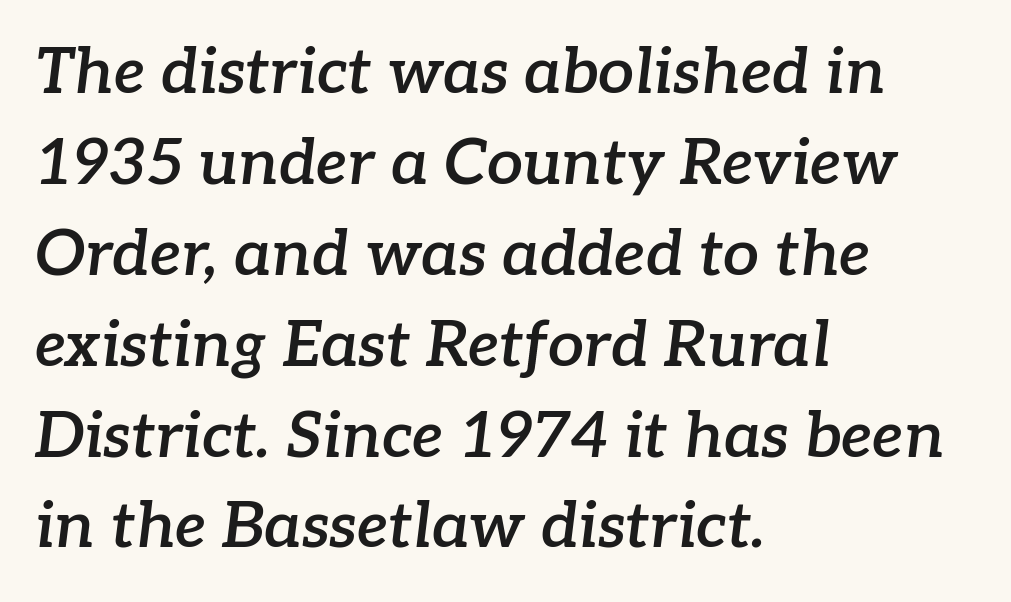
Q: Is the text bold? A: Semi-bold.
Q: Is the text italic (slanted)? A: Yes, it leans right by about 7 degrees.
Q: Is the typeface a serif or a sans-serif typeface? A: Serif.
Q: Is the text underlined? A: No.
Q: How is the paragraph aligned? A: Left-aligned.
Q: Is the spacing between letters normal or unusually wide? A: Normal.
Q: Is the spacing between lines tight, normal or loose? A: Normal.
Q: Width (condensed, normal, or wide)? A: Normal.
Q: Stroke contrast? A: Low.
Q: x-height? A: Medium.
Q: Monospaced? A: No.
